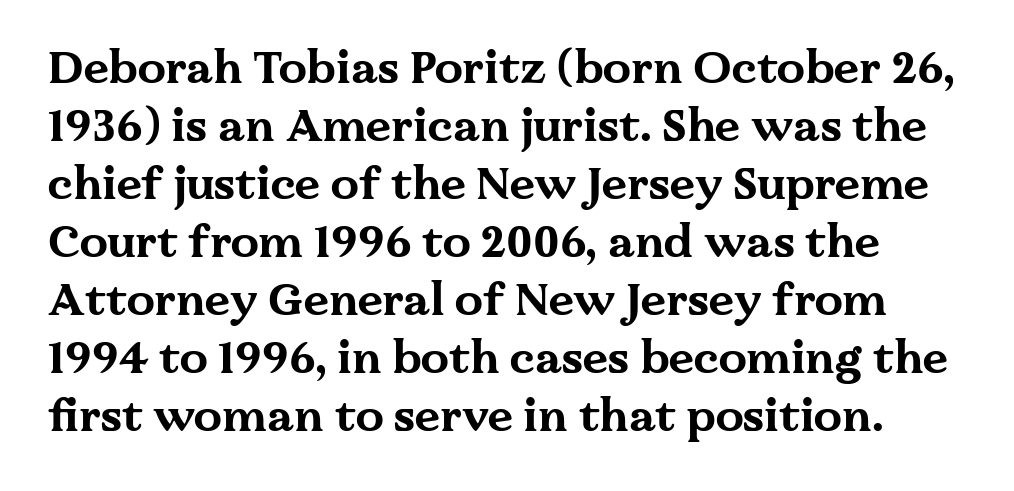
{"serif": "yes", "italic": "no", "bold": "yes", "weight": "bold", "width": "wide", "stroke_contrast": "medium", "x_height": "medium", "monospaced": "no", "underline": "no", "line_spacing": "normal", "line_spacing_ratio": 1.29, "letter_spacing": "normal", "letter_spacing_em": 0.0, "glyph_px": 45}
